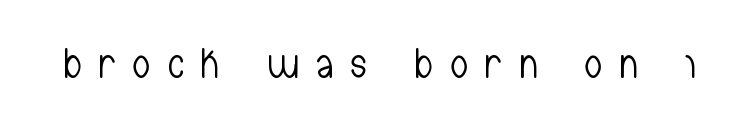
{"serif": "no", "italic": "no", "bold": "no", "weight": "light", "width": "condensed", "stroke_contrast": "low", "x_height": "medium", "monospaced": "no", "underline": "no", "letter_spacing": "wide", "letter_spacing_em": 0.43, "glyph_px": 42}
